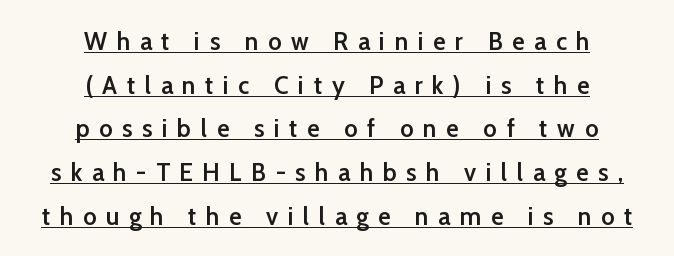
Q: Is the text bold? A: Semi-bold.
Q: Is the text italic (slanted)? A: No, it is upright.
Q: Is the text underlined? A: Yes.
Q: How is the paragraph aligned? A: Centered.
Q: Is the spacing between letters normal or unusually wide? A: Unusually wide.
Q: Is the spacing between lines tight, normal or loose? A: Normal.
